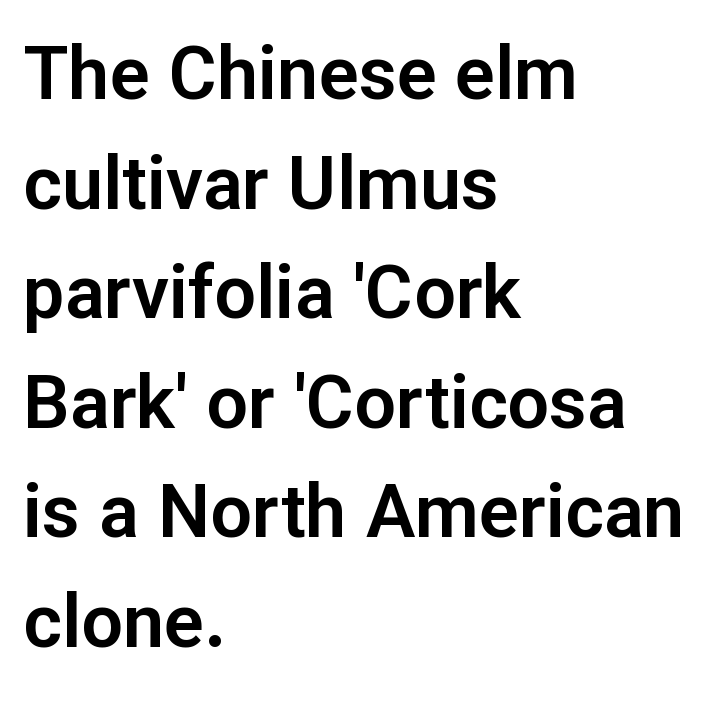
Posture: upright roman. You could not count columns in this text — the font is proportionally spaced. Is the letter spacing exaggerated? No — it looks like the ordinary default. The text was rendered using a sans face with plain stroke endings.
